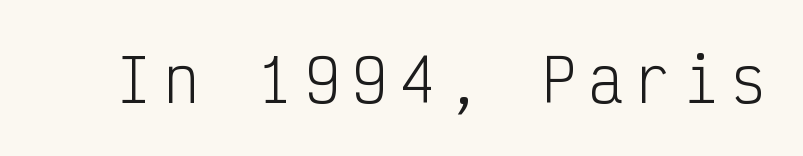
Q: Is the text bold? A: No.
Q: Is the text italic (slanted)? A: No, it is upright.
Q: Is the typeface a serif or a sans-serif typeface? A: Sans-serif.
Q: Is the text underlined? A: No.
Q: Is the spacing between letters normal or unusually wide? A: Unusually wide.
Q: Width (condensed, normal, or wide)? A: Condensed.
Q: Stroke contrast? A: Low.
Q: x-height? A: Medium.
Q: Monospaced? A: Yes.
